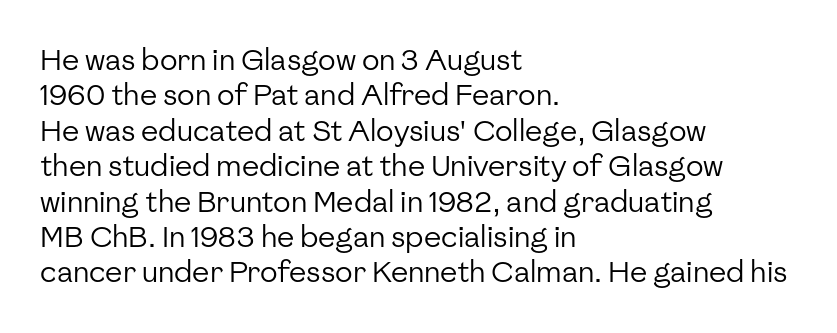
Nope, not italic — everything's standing straight. The letterforms sit shoulder to shoulder at normal distance. No extra ink here — the face is not bold. Check under the words: just untouched page. The text block is weighted toward the left margin, trailing off unevenly rightward. You could not count columns in this text — the font is proportionally spaced.
